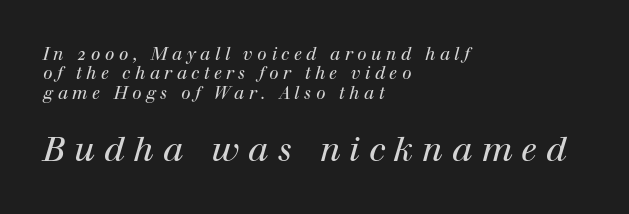
The image shows 34 px regular-weight serif type, italic (leaning right); set left-aligned, tight line spacing (1.14x), unusually wide letter spacing (+0.26 em), not underlined; the second (bottom) block is 2.0x larger; high stroke contrast and a medium x-height.
